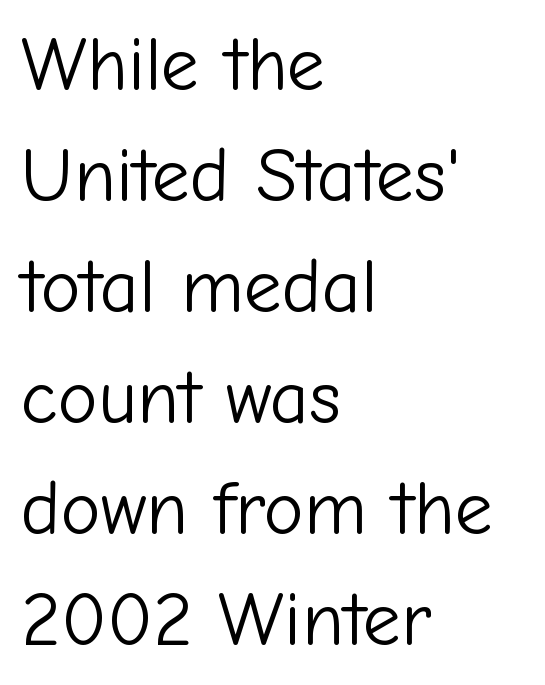
Q: Is the text bold? A: No.
Q: Is the text italic (slanted)? A: No, it is upright.
Q: Is the typeface a serif or a sans-serif typeface? A: Sans-serif.
Q: Is the text underlined? A: No.
Q: How is the paragraph aligned? A: Left-aligned.
Q: Is the spacing between letters normal or unusually wide? A: Normal.
Q: Is the spacing between lines tight, normal or loose? A: Normal.
Q: Width (condensed, normal, or wide)? A: Normal.
Q: Stroke contrast? A: Low.
Q: x-height? A: Medium.
Q: Monospaced? A: No.
